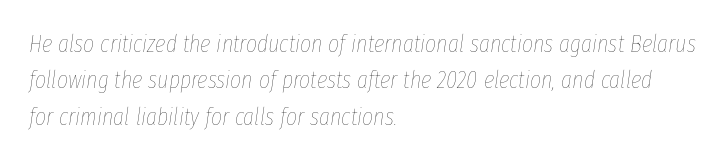
This is oblique type, the kind used for emphasis or titles. Compared with a centered layout, this one pins lines to the left instead. Line spacing here is normal. No extra ink here — the face is not bold. Anything drawn beneath the words? Only blank space. What stands out about the letter spacing? Nothing — it is the standard amount.
